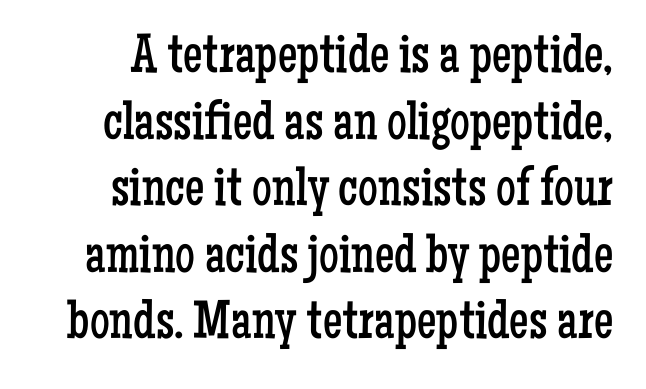
The image shows 55 px regular-weight, condensed serif type, upright; set line spacing 1.21x, normal letter spacing, not underlined; low stroke contrast and a medium x-height.
